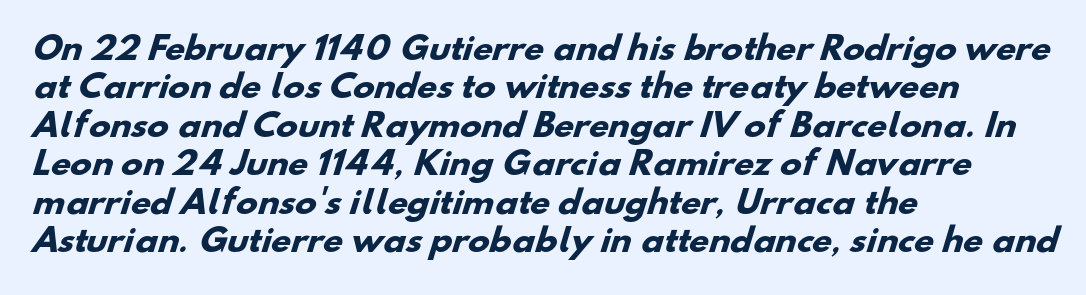
{"serif": "no", "bold": "yes", "weight": "heavy", "width": "normal", "stroke_contrast": "low", "x_height": "small", "monospaced": "no", "underline": "no", "align": "left", "line_spacing_ratio": 1.2, "letter_spacing": "normal", "letter_spacing_em": 0.0, "glyph_px": 32}
